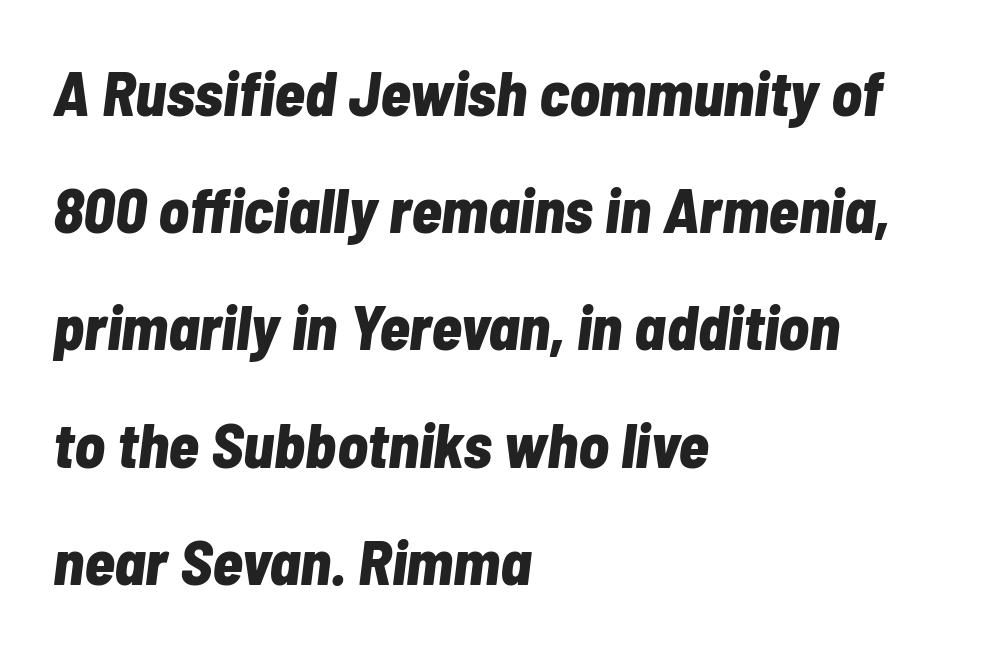
Q: Is the text bold? A: Yes.
Q: Is the text italic (slanted)? A: Yes, it leans right by about 7 degrees.
Q: Is the text underlined? A: No.
Q: How is the paragraph aligned? A: Left-aligned.
Q: Is the spacing between letters normal or unusually wide? A: Normal.
Q: Width (condensed, normal, or wide)? A: Condensed.
Q: Stroke contrast? A: Low.
Q: x-height? A: Medium.
Q: Monospaced? A: No.
